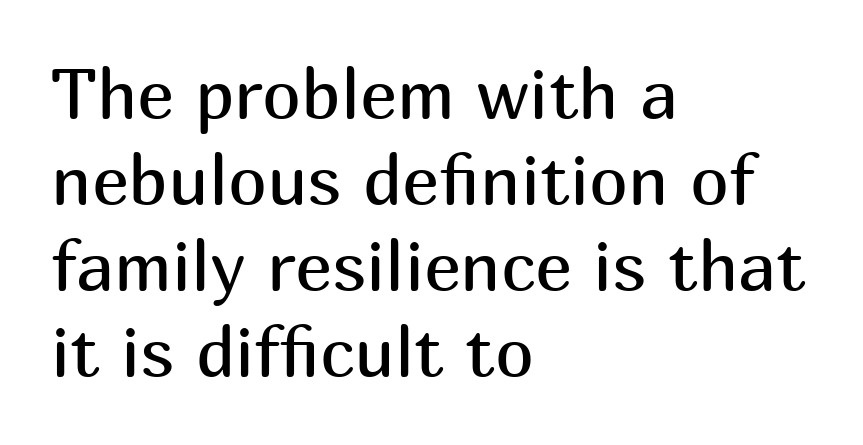
The strip under each line holds only bare page. Typographically, this falls in the sans-serif category. Note the varied advance widths — an 'i' is clearly narrower than an 'm'. Teacher's note: observe the even left margin — that is flush-left alignment. In terms of posture, this sample is upright. The font is comparable to plain body text, perhaps lighter.
